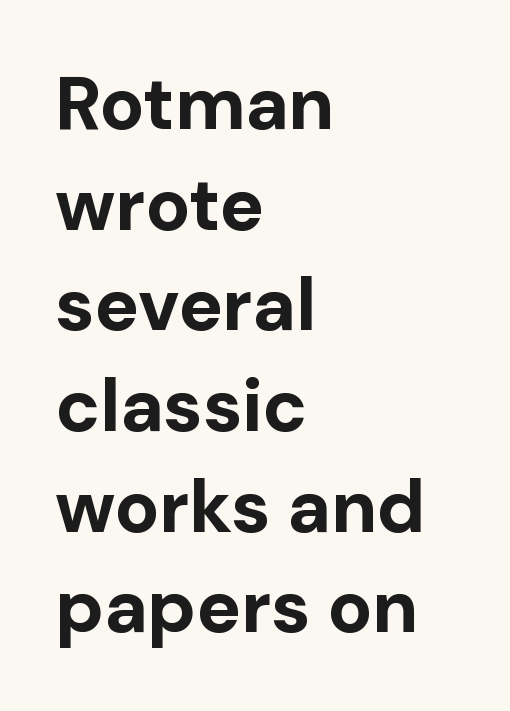
{"serif": "no", "italic": "no", "bold": "yes", "weight": "bold", "width": "normal", "stroke_contrast": "low", "x_height": "medium", "monospaced": "no", "underline": "no", "align": "left", "line_spacing": "normal", "line_spacing_ratio": 1.36, "letter_spacing": "normal", "letter_spacing_em": 0.0, "glyph_px": 74}
